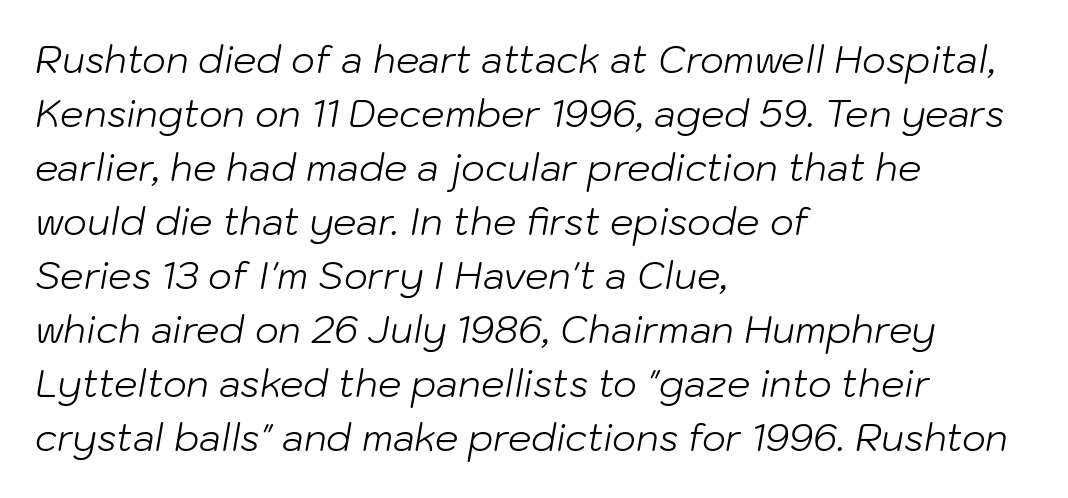
Q: Is the text bold? A: No.
Q: Is the text italic (slanted)? A: Yes, it leans right by about 10 degrees.
Q: Is the text underlined? A: No.
Q: How is the paragraph aligned? A: Left-aligned.
Q: Is the spacing between letters normal or unusually wide? A: Normal.
Q: Is the spacing between lines tight, normal or loose? A: Normal.
Q: Width (condensed, normal, or wide)? A: Normal.
Q: Stroke contrast? A: Low.
Q: x-height? A: Medium.
Q: Monospaced? A: No.
